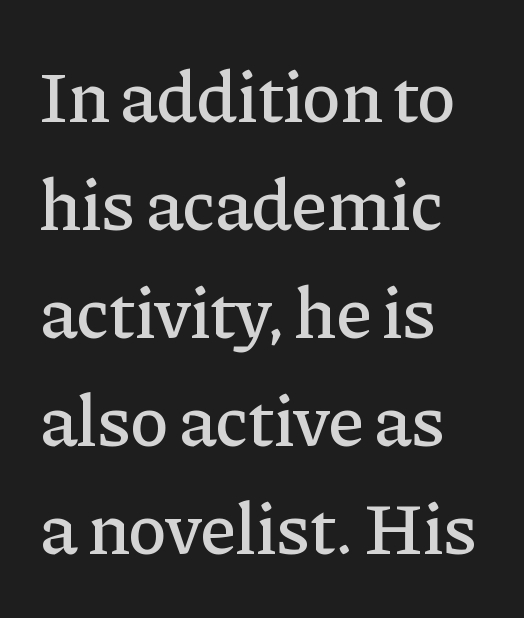
{"serif": "yes", "italic": "no", "width": "normal", "stroke_contrast": "low", "x_height": "medium", "monospaced": "no", "underline": "no", "align": "left", "line_spacing": "normal", "line_spacing_ratio": 1.48, "letter_spacing": "normal", "letter_spacing_em": 0.0, "glyph_px": 73}
